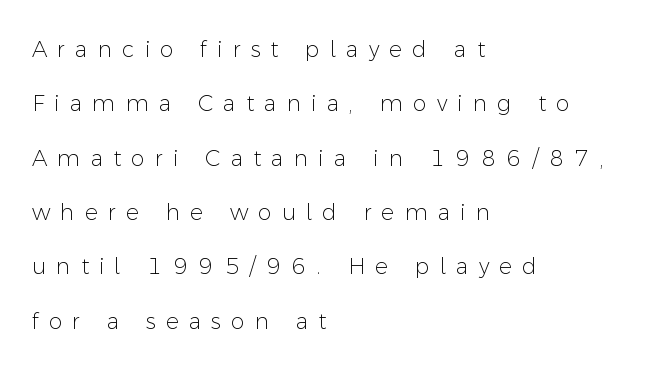
Q: Is the text bold? A: No.
Q: Is the text italic (slanted)? A: No, it is upright.
Q: Is the text underlined? A: No.
Q: How is the paragraph aligned? A: Left-aligned.
Q: Is the spacing between letters normal or unusually wide? A: Unusually wide.
Q: Is the spacing between lines tight, normal or loose? A: Loose.
